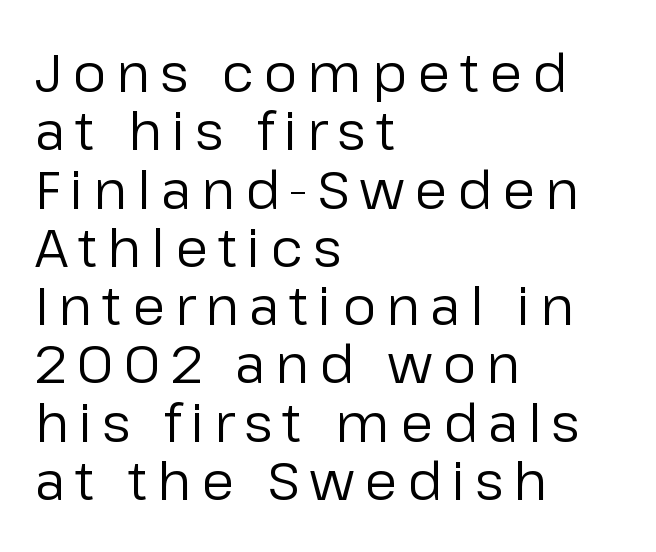
Q: Is the text bold? A: No.
Q: Is the text italic (slanted)? A: No, it is upright.
Q: Is the typeface a serif or a sans-serif typeface? A: Sans-serif.
Q: Is the text underlined? A: No.
Q: How is the paragraph aligned? A: Left-aligned.
Q: Is the spacing between lines tight, normal or loose? A: Tight.
Q: Width (condensed, normal, or wide)? A: Normal.
Q: Stroke contrast? A: Low.
Q: x-height? A: Medium.
Q: Monospaced? A: No.
